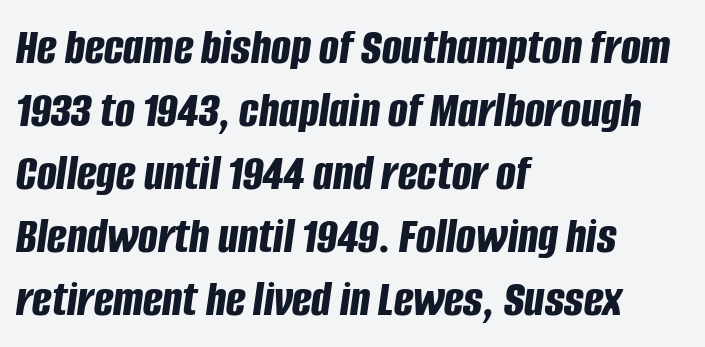
{"italic": "yes", "lean": "right", "slant_degrees": 8, "bold": "yes", "weight": "bold", "width": "condensed", "stroke_contrast": "low", "x_height": "large", "monospaced": "no", "underline": "no", "align": "left", "line_spacing_ratio": 1.21, "letter_spacing": "normal", "letter_spacing_em": 0.0, "glyph_px": 52}
